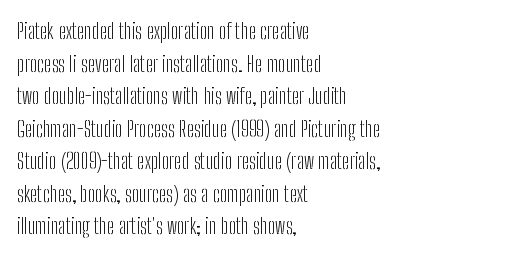
Q: Is the text bold? A: No.
Q: Is the text italic (slanted)? A: No, it is upright.
Q: Is the text underlined? A: No.
Q: How is the paragraph aligned? A: Left-aligned.
Q: Is the spacing between letters normal or unusually wide? A: Normal.
Q: Is the spacing between lines tight, normal or loose? A: Normal.
